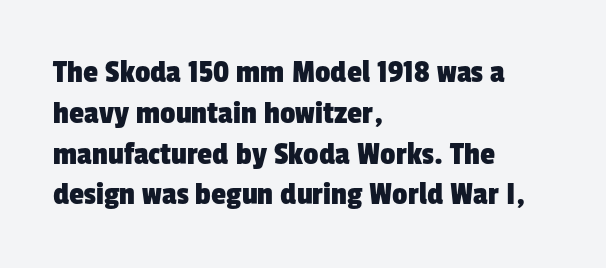
{"serif": "no", "width": "condensed", "stroke_contrast": "low", "x_height": "medium", "monospaced": "no", "underline": "no", "align": "left", "line_spacing_ratio": 1.2, "letter_spacing": "normal", "letter_spacing_em": 0.0, "glyph_px": 34}
